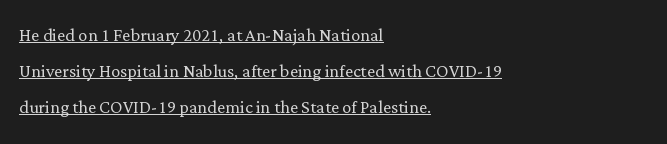
The image shows 23 px text type, upright; set left-aligned, normal line spacing (1.56x), normal letter spacing, underlined.
